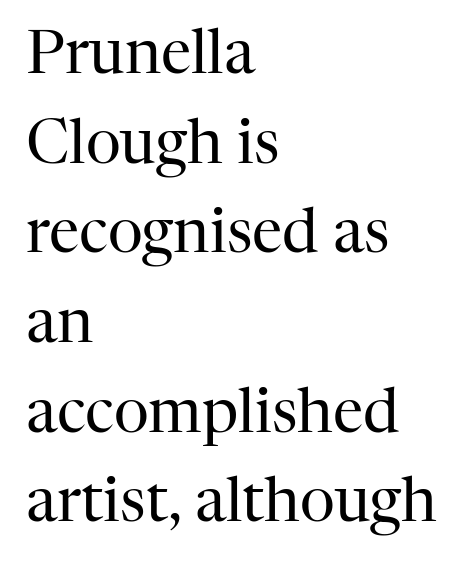
Q: Is the text bold? A: No.
Q: Is the text italic (slanted)? A: No, it is upright.
Q: Is the typeface a serif or a sans-serif typeface? A: Serif.
Q: Is the text underlined? A: No.
Q: How is the paragraph aligned? A: Left-aligned.
Q: Is the spacing between letters normal or unusually wide? A: Normal.
Q: Is the spacing between lines tight, normal or loose? A: Normal.
Q: Width (condensed, normal, or wide)? A: Normal.
Q: Stroke contrast? A: High.
Q: x-height? A: Medium.
Q: Monospaced? A: No.
